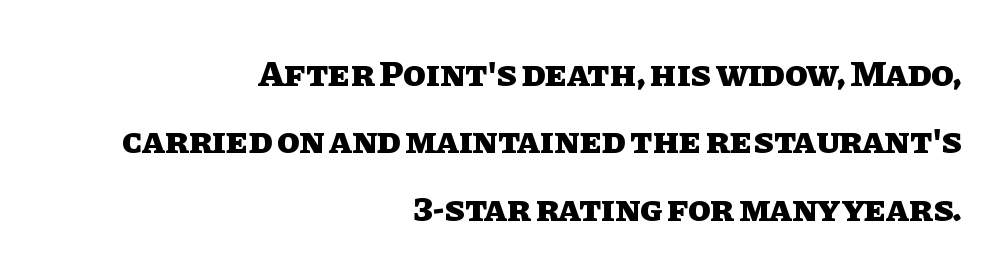
{"italic": "no", "bold": "yes", "weight": "heavy", "width": "normal", "stroke_contrast": "low", "x_height": "large", "monospaced": "no", "underline": "no", "align": "right", "line_spacing_ratio": 1.82, "letter_spacing": "normal", "letter_spacing_em": 0.0, "glyph_px": 37}
